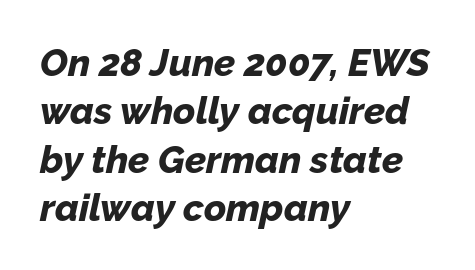
The image shows 38 px bold type, italic (leaning right); set left-aligned, normal line spacing (1.27x), normal letter spacing, not underlined; low stroke contrast and a medium x-height.
